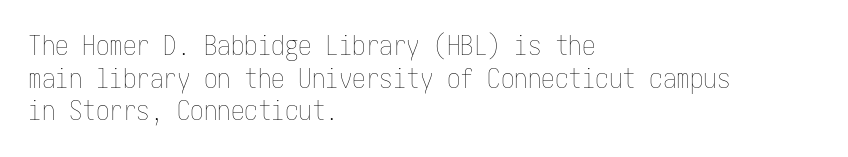
Q: Is the text bold? A: No.
Q: Is the text italic (slanted)? A: No, it is upright.
Q: Is the text underlined? A: No.
Q: How is the paragraph aligned? A: Left-aligned.
Q: Is the spacing between letters normal or unusually wide? A: Normal.
